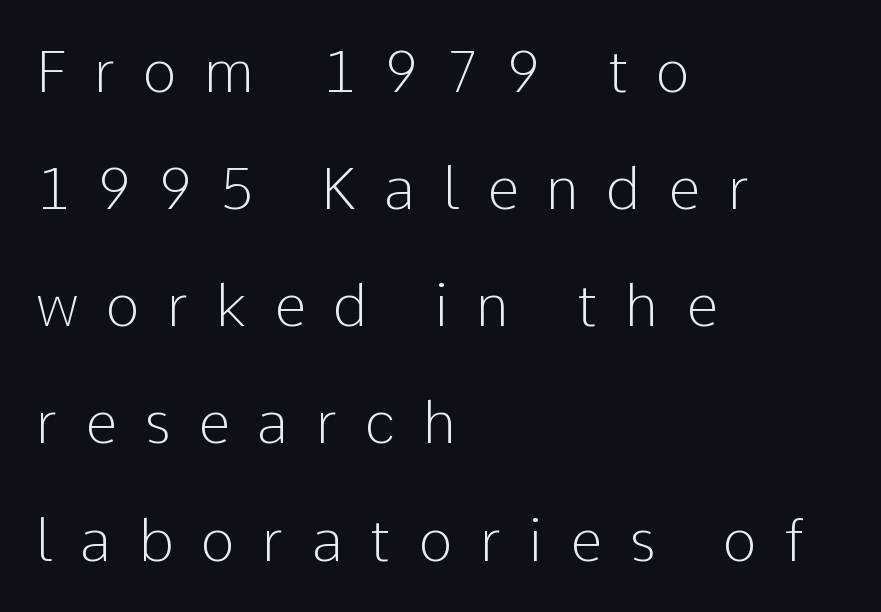
The image shows 58 px light sans-serif type, upright; set left-aligned, loose line spacing (2.02x), unusually wide letter spacing (+0.47 em), not underlined; low stroke contrast and a medium x-height.
